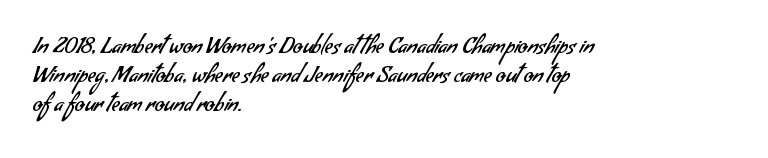
The image shows 22 px text type; set left-aligned, normal line spacing (1.32x), normal letter spacing, not underlined.
